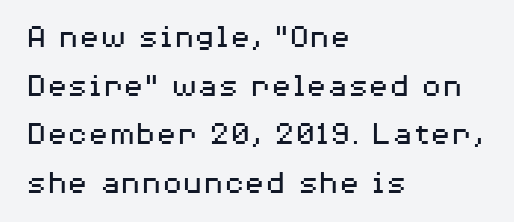
Regular leading. The paragraph shown leans on its left margin. Tall strokes in this sample are plumb rather than angled. No extra ink here — the face is not bold. Does the type have serifs? No, each stem ends abruptly.
